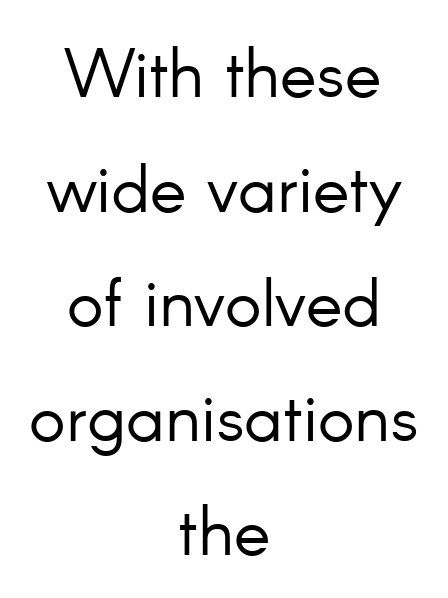
The whitespace from short lines is split evenly between both sides. Default kerning and tracking; the words read as compact shapes. Whoever set this chose a conventional vertical rhythm. Posture: vertical. You could not count columns in this text — the font is proportionally spaced.
